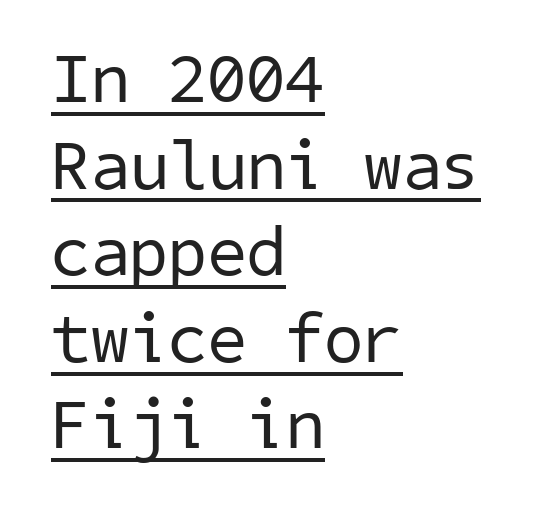
The image shows 71 px regular-weight sans-serif type; set left-aligned, line spacing 1.22x, normal letter spacing, underlined; low stroke contrast and a medium x-height.
